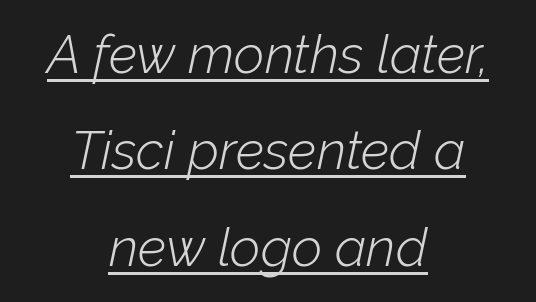
Q: Is the text bold? A: No.
Q: Is the text italic (slanted)? A: Yes, it leans right by about 12 degrees.
Q: Is the text underlined? A: Yes.
Q: How is the paragraph aligned? A: Centered.
Q: Is the spacing between letters normal or unusually wide? A: Normal.
Q: Width (condensed, normal, or wide)? A: Normal.
Q: Stroke contrast? A: Low.
Q: x-height? A: Medium.
Q: Monospaced? A: No.
